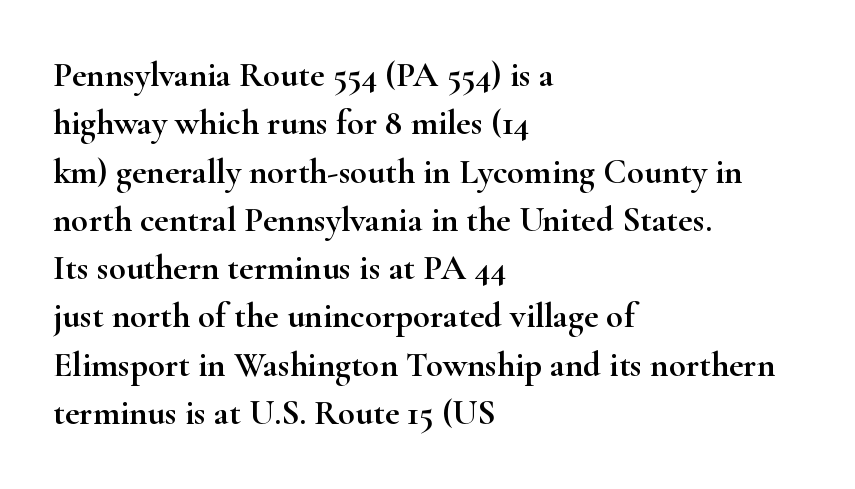
Regarding serifs, this sample has them. Does the leading feel generous? No, just average. Short note: letters normally spaced. Leftover space on each line is placed entirely after the last word. Honestly, there is no underline to notice here at all. Designer's note — italics off, roman on.
